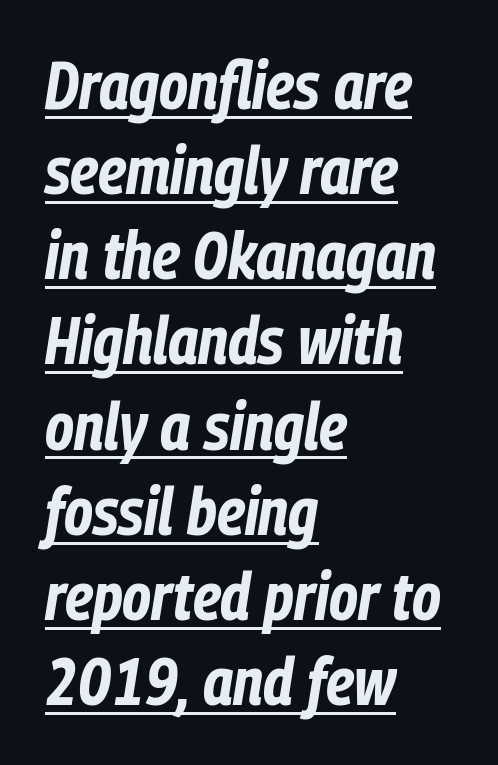
The image shows 66 px bold, condensed type, italic (leaning right); set left-aligned, normal line spacing (1.29x), normal letter spacing, underlined; low stroke contrast and a medium x-height.
